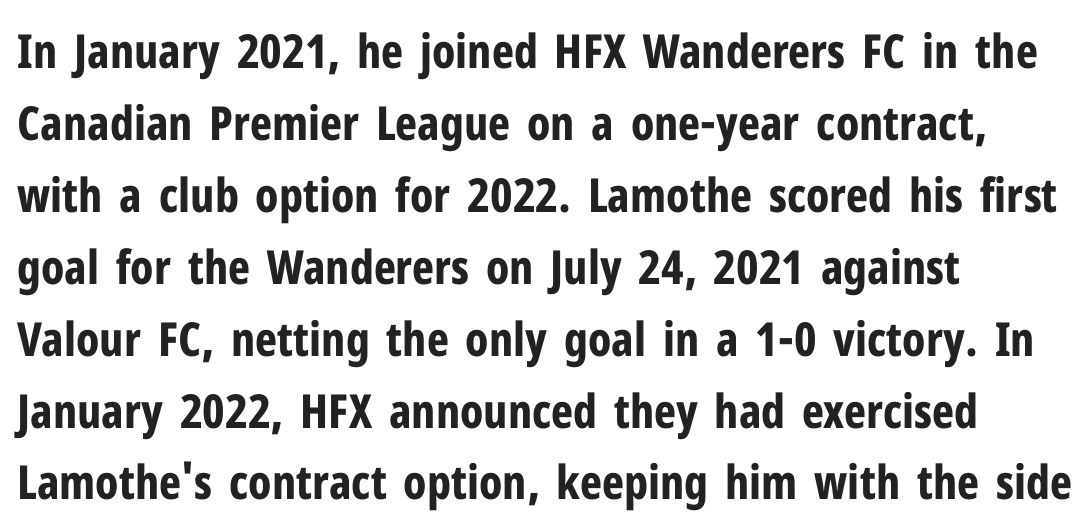
Each letter keeps its own natural width here, so spacing adapts to shape. A roman cut, with each character standing at attention. Letter spacing: default. Beneath every word, the page is bare.
